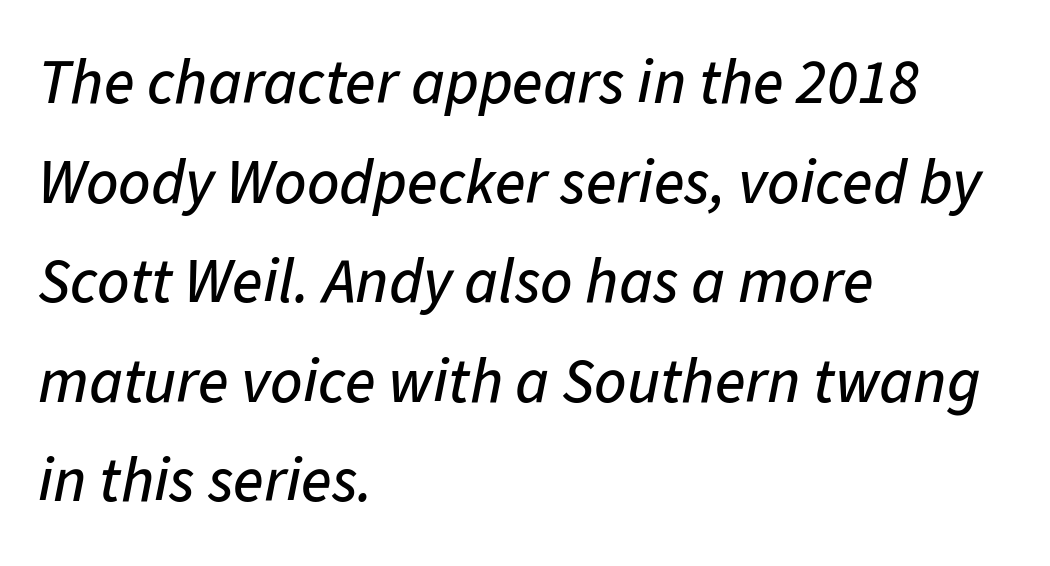
{"italic": "yes", "lean": "right", "slant_degrees": 11, "width": "normal", "stroke_contrast": "low", "x_height": "medium", "monospaced": "no", "underline": "no", "align": "left", "line_spacing": "normal", "line_spacing_ratio": 1.58, "letter_spacing": "normal", "letter_spacing_em": 0.0, "glyph_px": 63}
